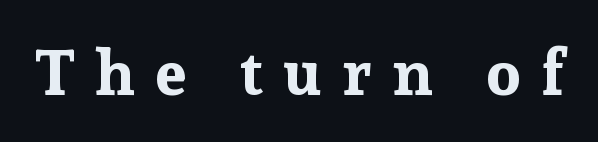
{"serif": "yes", "italic": "no", "bold": "yes", "weight": "bold", "width": "normal", "stroke_contrast": "low", "x_height": "medium", "monospaced": "no", "underline": "no", "letter_spacing": "wide", "letter_spacing_em": 0.33, "glyph_px": 63}
